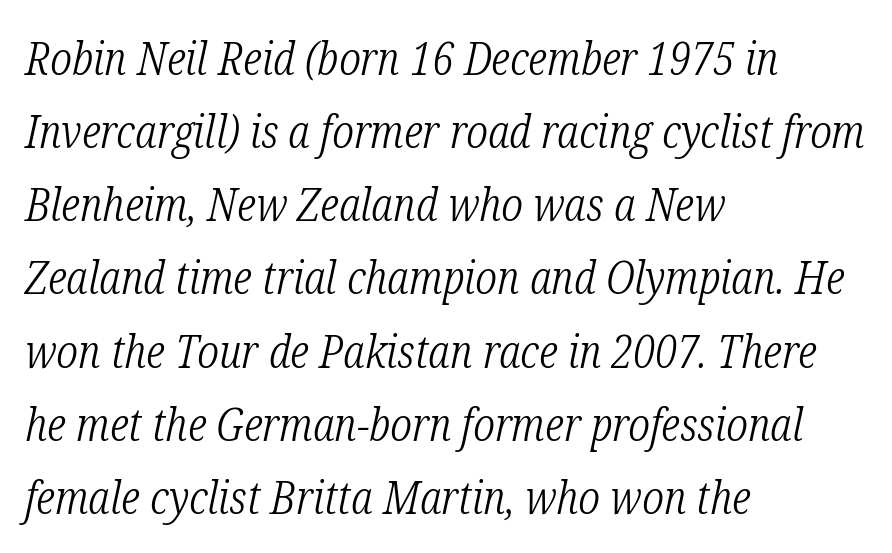
The image shows 46 px light, condensed serif type, italic (leaning right); set left-aligned, normal line spacing (1.59x), normal letter spacing, not underlined; low stroke contrast and a medium x-height.
